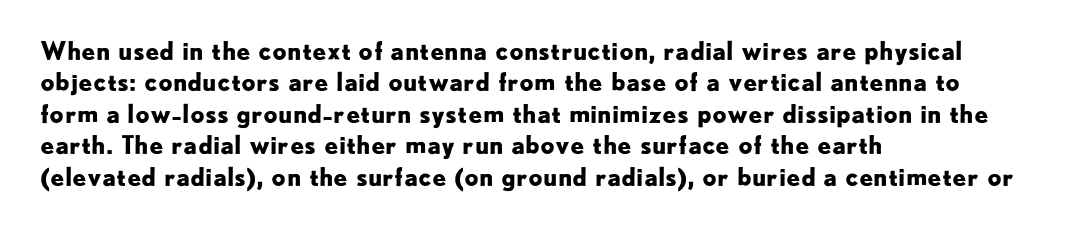
{"italic": "no", "bold": "yes", "underline": "no", "align": "left", "line_spacing": "normal", "line_spacing_ratio": 1.26, "letter_spacing": "normal", "letter_spacing_em": 0.0, "glyph_px": 25}
